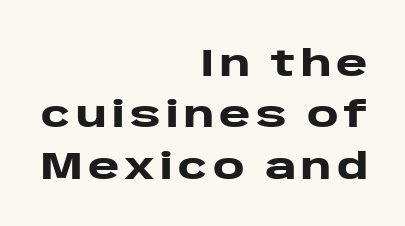
Horizontal bands of white between lines are of average thickness. Character widths vary here, with narrow letters taking less room than wide ones. Every row of glyphs terminates at an identical x-position on the right. The passage shown is emphatically bold.
